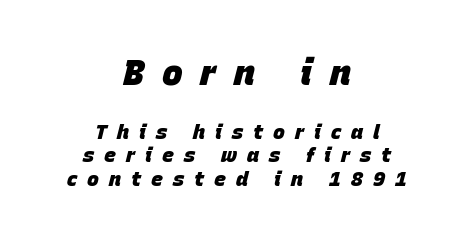
Chunky letters — that's bold for sure. Has an underline been added? It has not. Slanted lettering throughout. The upper block of text is set noticeably larger than the block beneath it. Think of a printed novel: that variable character pitch is what you see here.
